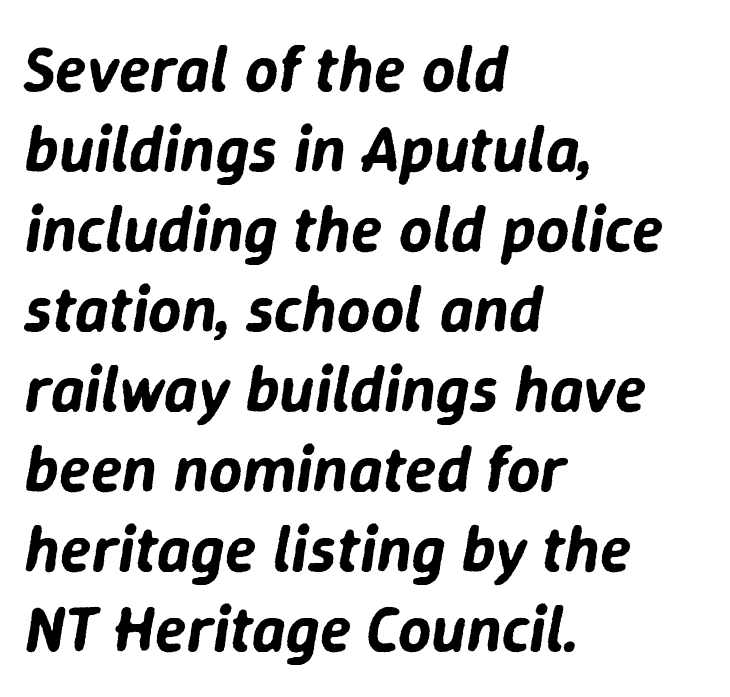
Tall strokes in this sample are angled rather than plumb. The line texture is even and compact thanks to regular tracking. Has an underline been added? It has not. Varying glyph widths throughout — classic text-font behaviour.
